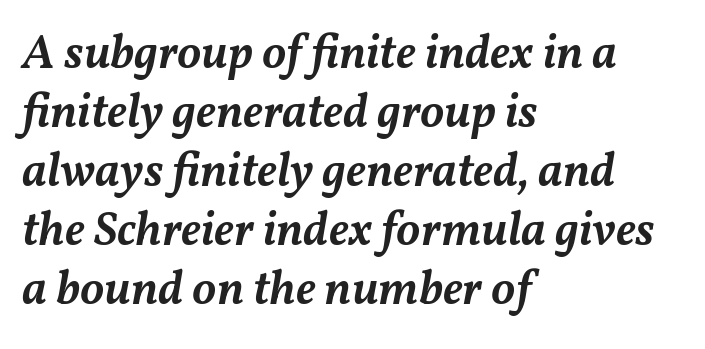
{"italic": "yes", "lean": "right", "slant_degrees": 11, "bold": "semi", "weight": "semibold", "width": "normal", "stroke_contrast": "medium", "x_height": "medium", "monospaced": "no", "underline": "no", "align": "left", "line_spacing_ratio": 1.23, "letter_spacing": "normal", "letter_spacing_em": 0.0, "glyph_px": 48}
